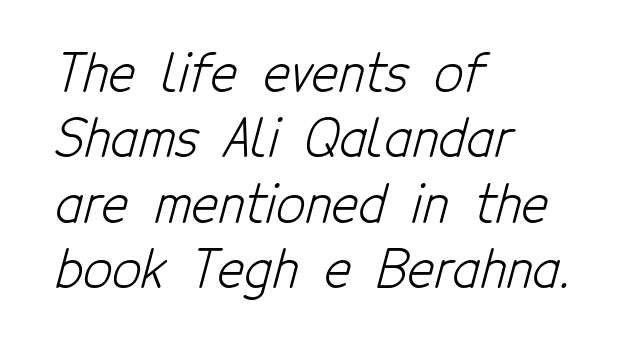
The image shows 51 px light, condensed sans-serif type; set left-aligned, normal line spacing (1.28x), normal letter spacing, not underlined; low stroke contrast and a medium x-height.
